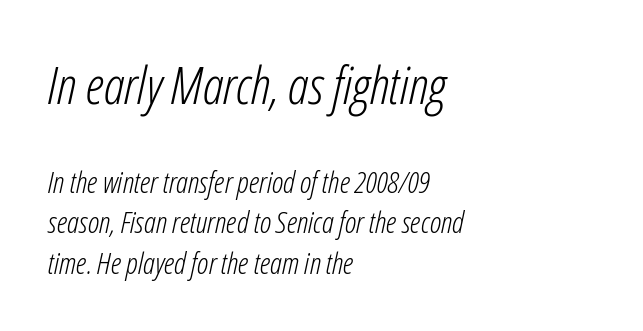
Q: Is the text bold? A: No.
Q: Is the text italic (slanted)? A: Yes, it leans right by about 12 degrees.
Q: Is the text underlined? A: No.
Q: How is the paragraph aligned? A: Left-aligned.
Q: Is the spacing between letters normal or unusually wide? A: Normal.
Q: Is the spacing between lines tight, normal or loose? A: Normal.
Q: Which block of text is set in a larger size, the first (top) or the second (bottom)? A: The first (top) one.
Q: Width (condensed, normal, or wide)? A: Condensed.
Q: Stroke contrast? A: Low.
Q: x-height? A: Medium.
Q: Monospaced? A: No.
